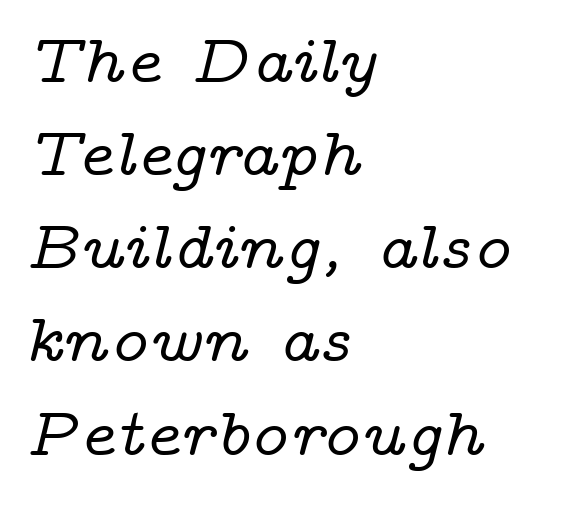
{"serif": "yes", "italic": "yes", "lean": "right", "slant_degrees": 14, "width": "wide", "stroke_contrast": "low", "x_height": "medium", "monospaced": "no", "underline": "no", "align": "left", "line_spacing": "normal", "line_spacing_ratio": 1.37, "letter_spacing": "normal", "letter_spacing_em": 0.0, "glyph_px": 68}
